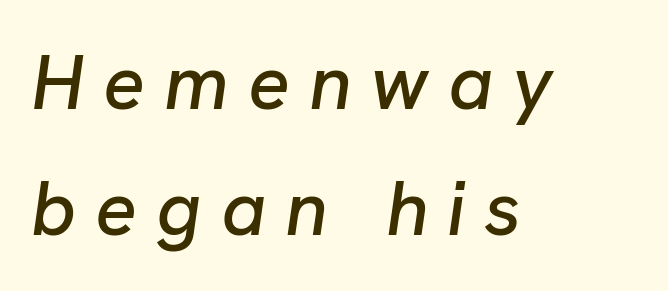
Q: Is the text italic (slanted)? A: Yes, it leans right by about 8 degrees.
Q: Is the text underlined? A: No.
Q: How is the paragraph aligned? A: Left-aligned.
Q: Is the spacing between letters normal or unusually wide? A: Unusually wide.
Q: Is the spacing between lines tight, normal or loose? A: Normal.
Q: Width (condensed, normal, or wide)? A: Normal.
Q: Stroke contrast? A: Low.
Q: x-height? A: Medium.
Q: Monospaced? A: No.
